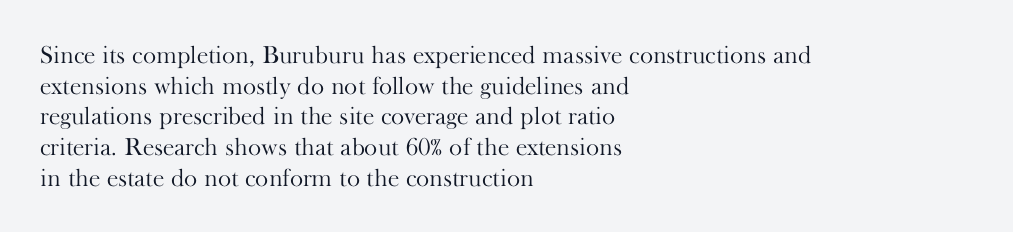
Q: Is the text bold? A: No.
Q: Is the text italic (slanted)? A: No, it is upright.
Q: Is the text underlined? A: No.
Q: How is the paragraph aligned? A: Left-aligned.
Q: Is the spacing between letters normal or unusually wide? A: Normal.
